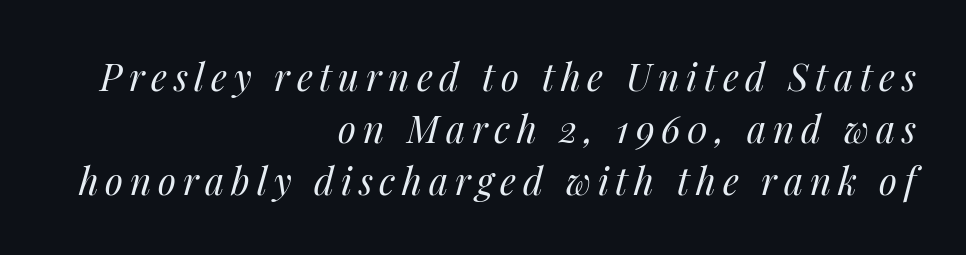
The image shows 37 px regular-weight type, italic (leaning right); set right-aligned, normal line spacing (1.4x), not underlined; medium stroke contrast and a medium x-height.
